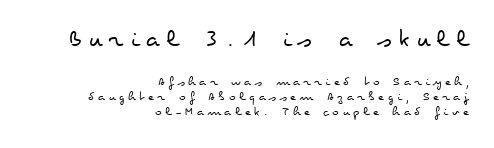
The face looks like a standard text weight, possibly lighter. Observe the wide spacing: letters keep a clear distance from each other. The specimen omits any rule beneath the text block's lines. Size contrast runs from large at the top to small at the bottom. Short and long lines alike share a common ending point at right.
